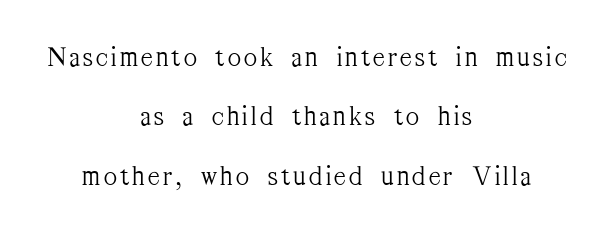
The image shows 28 px light, condensed serif type, upright; set centered, loose line spacing (2.12x), not underlined; medium stroke contrast and a medium x-height.
